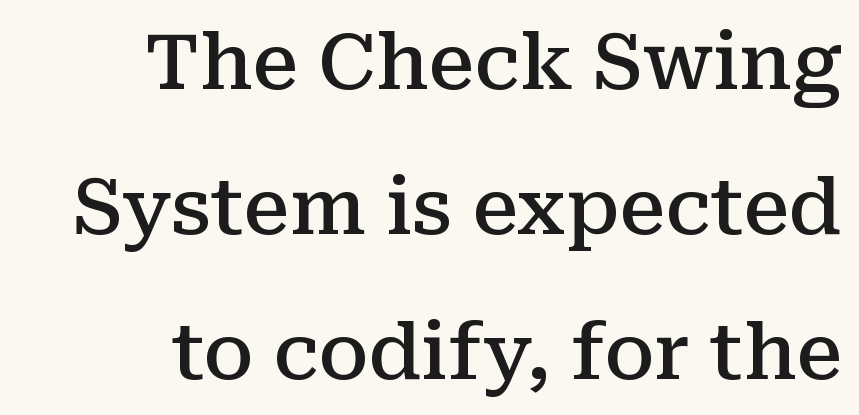
Q: Is the text bold? A: Semi-bold.
Q: Is the text italic (slanted)? A: No, it is upright.
Q: Is the typeface a serif or a sans-serif typeface? A: Serif.
Q: Is the text underlined? A: No.
Q: How is the paragraph aligned? A: Right-aligned.
Q: Is the spacing between letters normal or unusually wide? A: Normal.
Q: Width (condensed, normal, or wide)? A: Normal.
Q: Stroke contrast? A: Medium.
Q: x-height? A: Medium.
Q: Monospaced? A: No.
